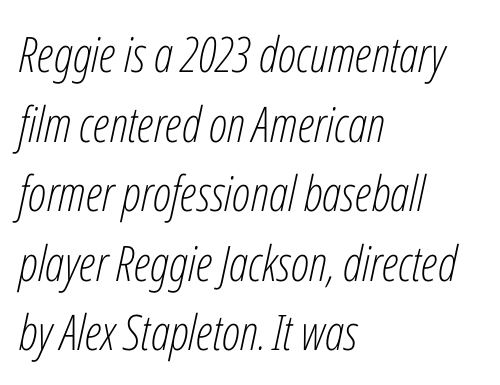
The image shows 49 px light, condensed type, italic (leaning right); set left-aligned, normal line spacing (1.42x), normal letter spacing, not underlined; low stroke contrast and a medium x-height.
